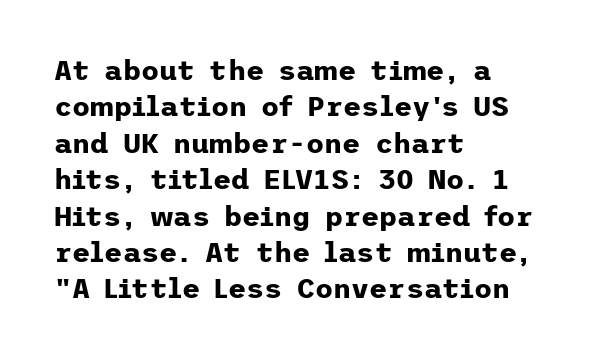
Does the weight exceed regular? Yes, all the way to bold. Line spacing here is normal. Quick note: not italic, upright. The letterforms sit shoulder to shoulder at normal distance. Teacher's note: observe the even left margin — that is flush-left alignment.
